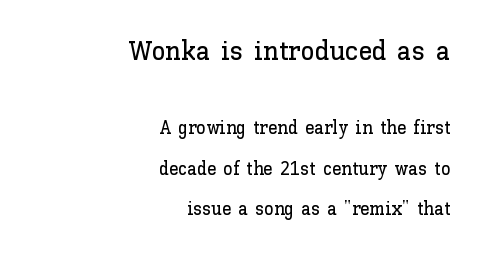
Short note: letters normally spaced. Each new line begins a long way beneath the previous one. Spacing verdict: proportional, widths tailored to each character. The axis of the letterforms is exactly vertical. The letters in the upper block stand taller than those in the block below.
